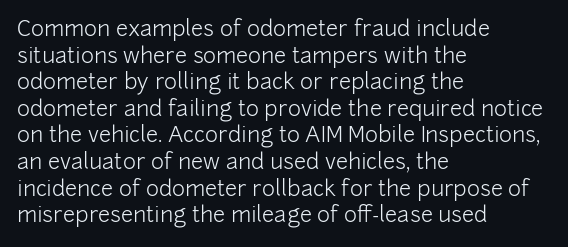
{"italic": "no", "bold": "no", "underline": "no", "align": "left", "line_spacing_ratio": 1.21, "letter_spacing": "normal", "letter_spacing_em": 0.0, "glyph_px": 22}
